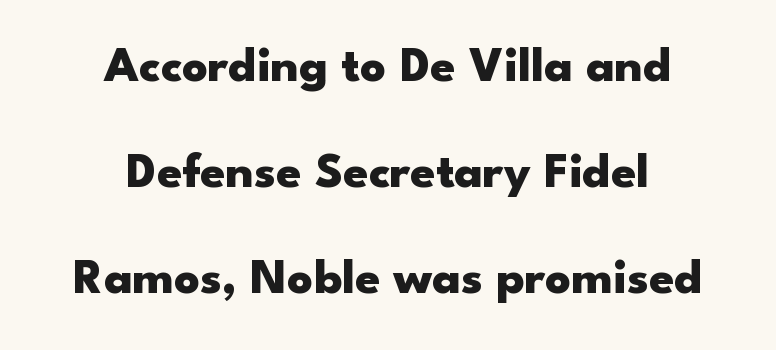
The image shows 50 px heavy, wide sans-serif type, upright; set centered, loose line spacing (2.12x), normal letter spacing, not underlined; low stroke contrast and a small x-height.
